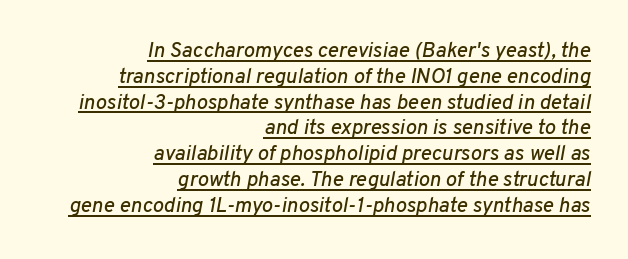
{"italic": "yes", "lean": "right", "slant_degrees": 10, "underline": "yes", "align": "right", "line_spacing_ratio": 1.23, "letter_spacing": "normal", "letter_spacing_em": 0.0, "glyph_px": 21}
